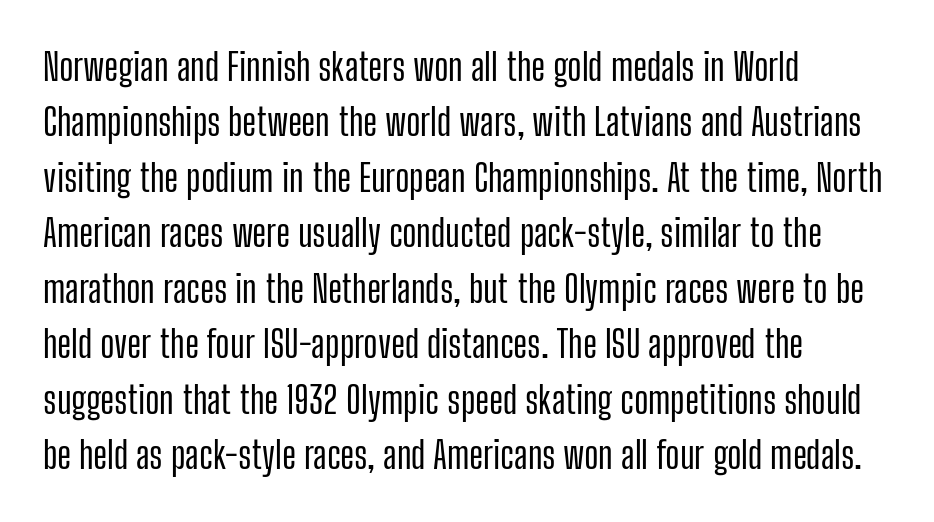
Unmarked baselines from the first word to the last. A classic flush-left, rag-right setting is used for this passage. Look at the bottom of the vertical strokes: they stop flat, with no serifs. In terms of leading, this rendering sits right in the middle. Short note: letters normally spaced. It's the straight-up-and-down kind of type.
